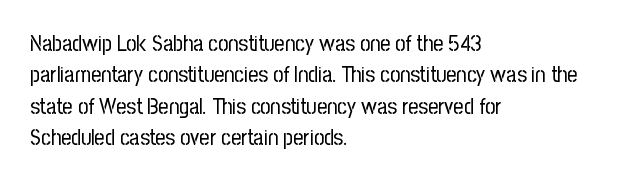
{"italic": "no", "bold": "no", "underline": "no", "align": "left", "line_spacing": "normal", "line_spacing_ratio": 1.43, "letter_spacing": "normal", "letter_spacing_em": 0.0, "glyph_px": 22}
